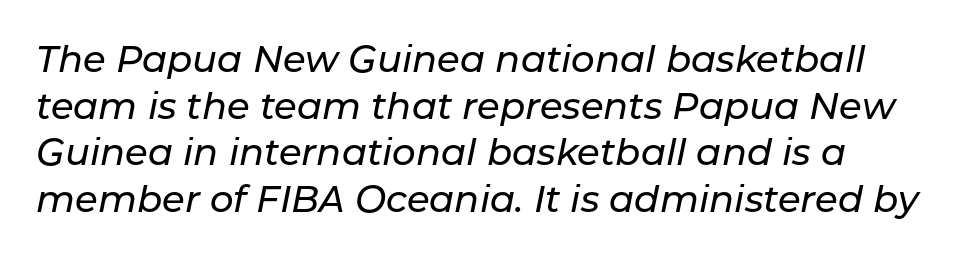
Q: Is the text italic (slanted)? A: Yes, it leans right by about 11 degrees.
Q: Is the text underlined? A: No.
Q: How is the paragraph aligned? A: Left-aligned.
Q: Is the spacing between letters normal or unusually wide? A: Normal.
Q: Is the spacing between lines tight, normal or loose? A: Normal.
Q: Width (condensed, normal, or wide)? A: Normal.
Q: Stroke contrast? A: Low.
Q: x-height? A: Medium.
Q: Monospaced? A: No.
